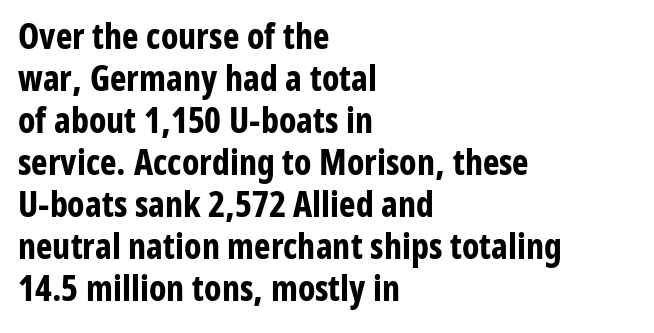
The image shows 35 px bold, condensed sans-serif type, upright; set left-aligned, line spacing 1.2x, normal letter spacing, not underlined; low stroke contrast and a medium x-height.
